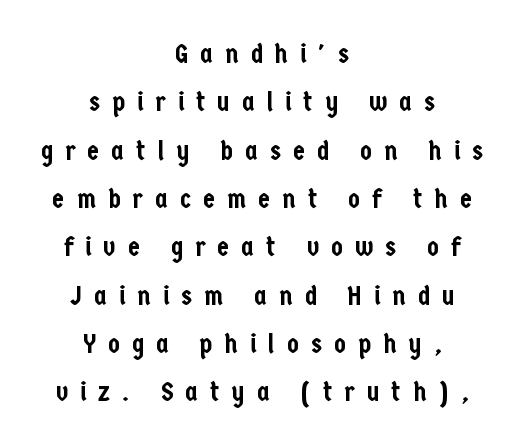
Q: Is the text italic (slanted)? A: No, it is upright.
Q: Is the text underlined? A: No.
Q: How is the paragraph aligned? A: Centered.
Q: Is the spacing between letters normal or unusually wide? A: Unusually wide.
